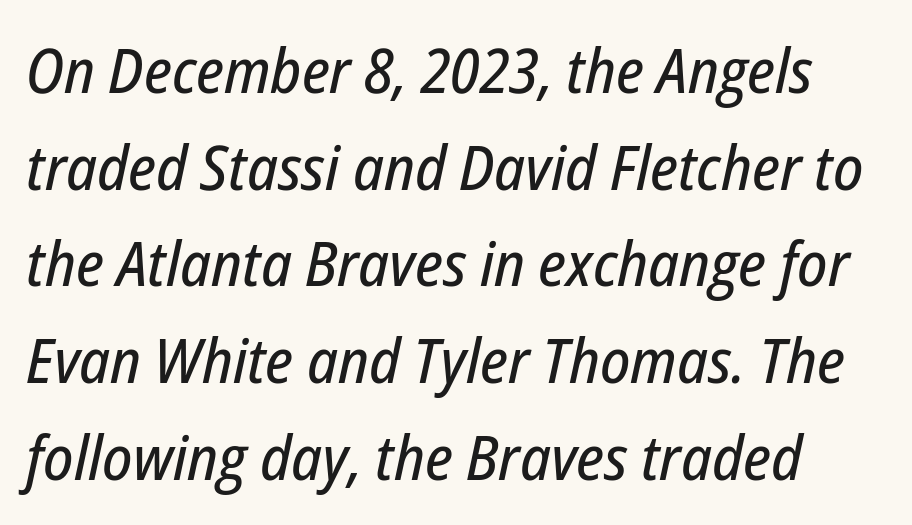
Q: Is the text italic (slanted)? A: Yes, it leans right by about 12 degrees.
Q: Is the text underlined? A: No.
Q: Is the spacing between letters normal or unusually wide? A: Normal.
Q: Is the spacing between lines tight, normal or loose? A: Normal.
Q: Width (condensed, normal, or wide)? A: Condensed.
Q: Stroke contrast? A: Low.
Q: x-height? A: Medium.
Q: Monospaced? A: No.
